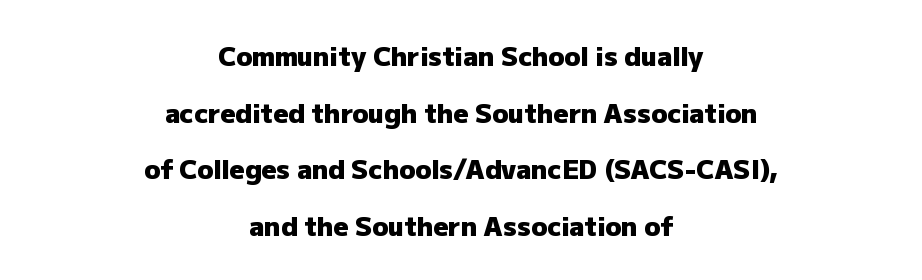
The characters look thick and weighty, a clear bold. Words appear dense and cohesive because spacing is normal. Any mark beneath the type? The region is blank. This sample is center-justified, so both line endings float freely. In terms of posture, this sample is upright. Leading is clearly above the norm, producing a sparse column.
